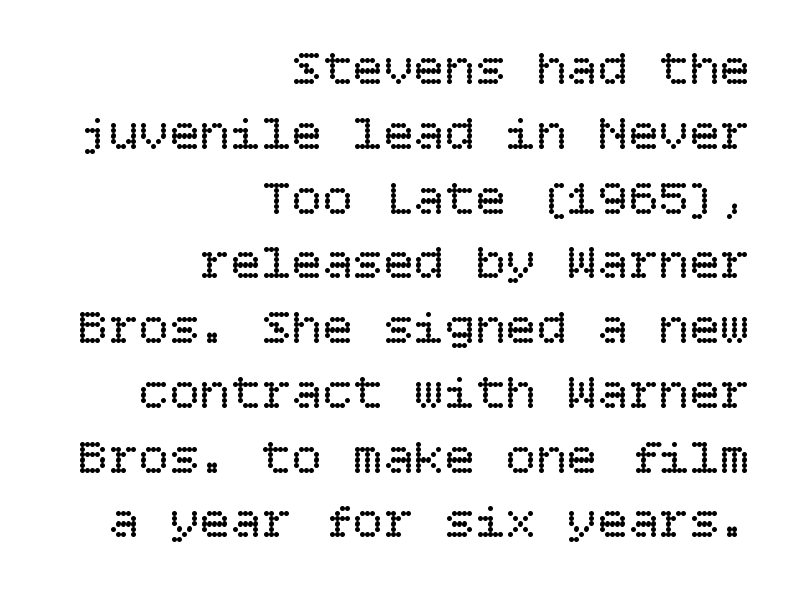
The image shows 51 px regular-weight type, upright; set right-aligned, normal line spacing (1.27x), normal letter spacing, not underlined; low stroke contrast and a large x-height.
